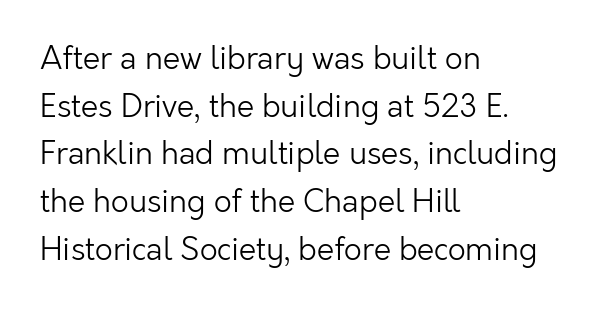
The image shows 31 px light sans-serif type, upright; set left-aligned, normal line spacing (1.54x), normal letter spacing, not underlined; low stroke contrast and a medium x-height.
